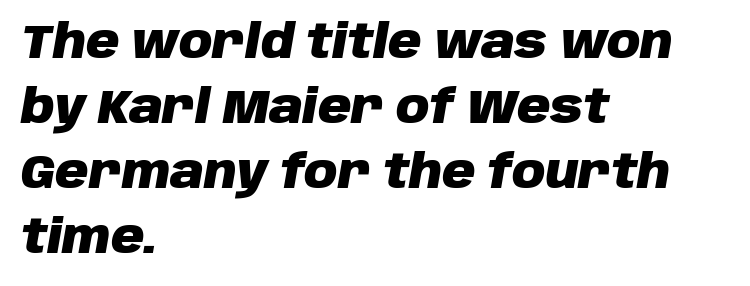
{"italic": "yes", "lean": "right", "slant_degrees": 10, "bold": "yes", "weight": "heavy", "width": "normal", "stroke_contrast": "low", "x_height": "large", "monospaced": "no", "underline": "no", "align": "left", "line_spacing": "normal", "line_spacing_ratio": 1.41, "letter_spacing": "normal", "letter_spacing_em": 0.0, "glyph_px": 46}
